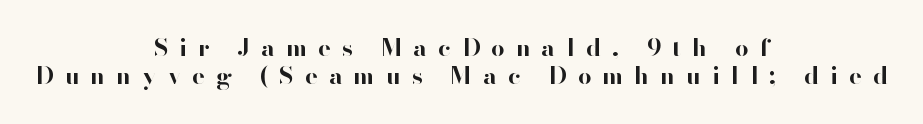
Characters remain perfectly vertical along every line. The glyphs are unaccompanied by any horizontal stroke below them. The rag falls on both sides of this text block equally. Heavy-handed strokes throughout: this text is bold.
